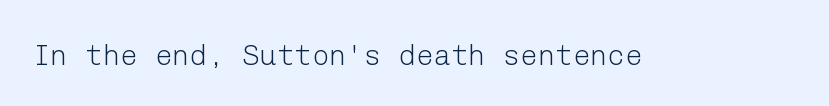
The image shows 29 px light sans-serif type, upright; set normal letter spacing, not underlined; low stroke contrast and a medium x-height.
